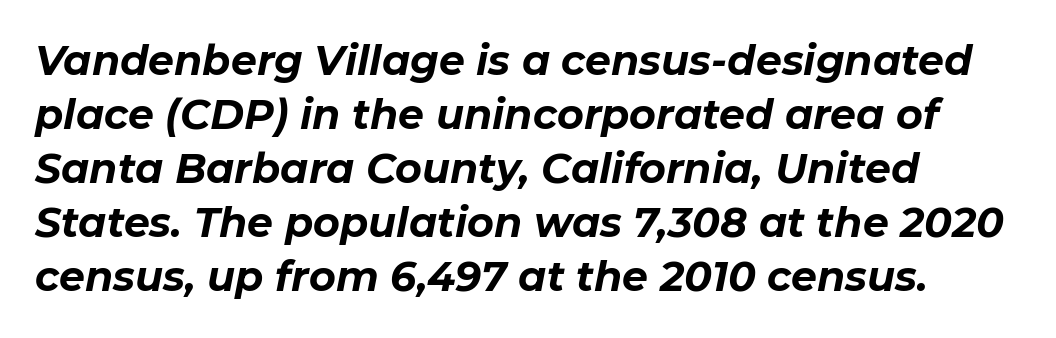
This sample keeps an unexceptional amount of space between lines. The rendering uses natural spacing where letterforms have individual widths. Notice how the passage keeps a crisp vertical edge on the left only. What weight is shown? A full bold with thick strokes.
